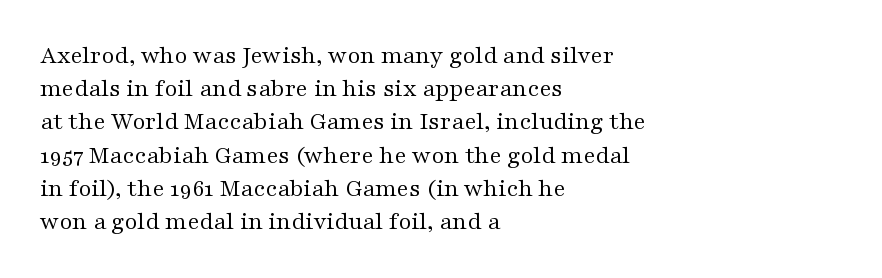
Q: Is the text bold? A: No.
Q: Is the text italic (slanted)? A: No, it is upright.
Q: Is the text underlined? A: No.
Q: How is the paragraph aligned? A: Left-aligned.
Q: Is the spacing between letters normal or unusually wide? A: Normal.
Q: Is the spacing between lines tight, normal or loose? A: Normal.
